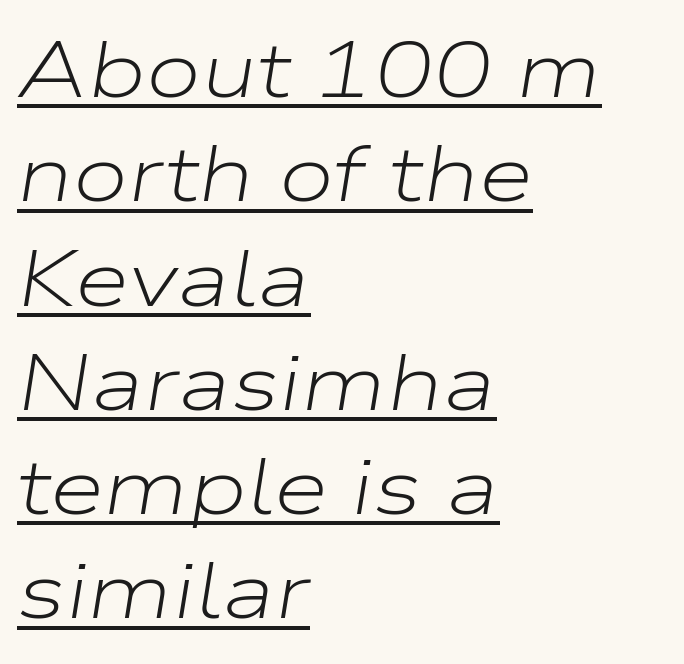
The rendering applies a slant to the glyphs. Ink coverage per letter is moderate at most. The rendering keeps characters at their native spacing. A typesetter would call this leading conventional body-copy spacing. Like a heading marked for emphasis, these lines bear an underscore.
